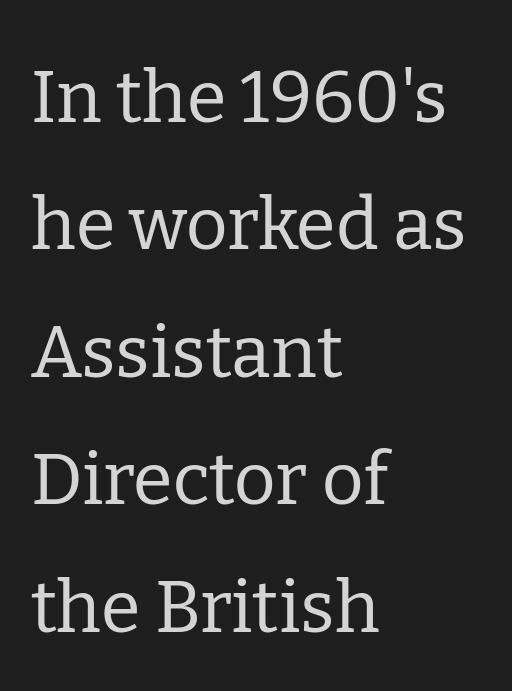
Q: Is the text bold? A: No.
Q: Is the text italic (slanted)? A: No, it is upright.
Q: Is the typeface a serif or a sans-serif typeface? A: Serif.
Q: Is the text underlined? A: No.
Q: How is the paragraph aligned? A: Left-aligned.
Q: Is the spacing between letters normal or unusually wide? A: Normal.
Q: Width (condensed, normal, or wide)? A: Normal.
Q: Stroke contrast? A: Low.
Q: x-height? A: Medium.
Q: Monospaced? A: No.
